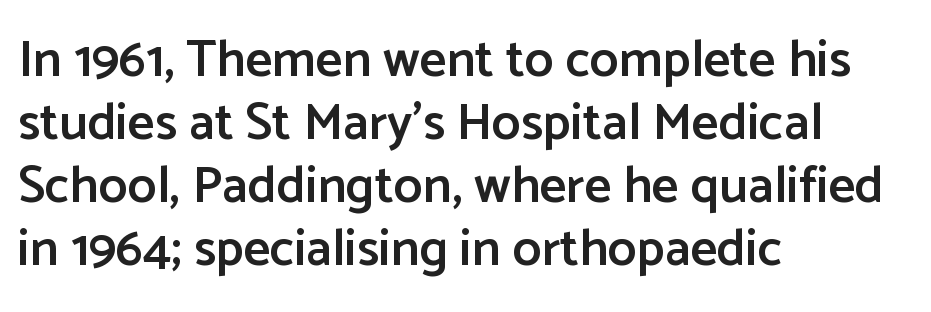
{"serif": "no", "italic": "no", "bold": "semi", "weight": "semibold", "width": "normal", "stroke_contrast": "low", "x_height": "medium", "monospaced": "no", "underline": "no", "align": "left", "line_spacing_ratio": 1.21, "letter_spacing": "normal", "letter_spacing_em": 0.0, "glyph_px": 52}
